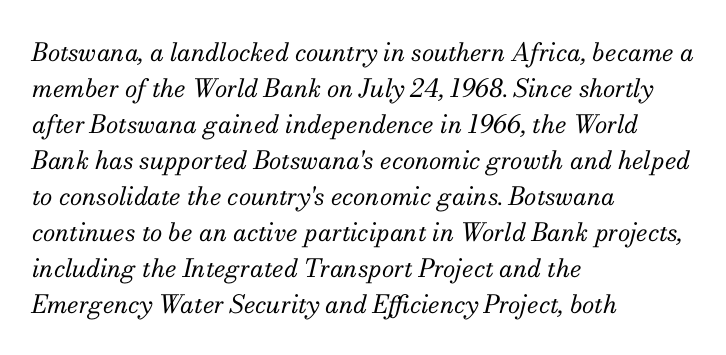
Q: Is the text bold? A: No.
Q: Is the text italic (slanted)? A: Yes, it leans right by about 13 degrees.
Q: Is the text underlined? A: No.
Q: How is the paragraph aligned? A: Left-aligned.
Q: Is the spacing between letters normal or unusually wide? A: Normal.
Q: Is the spacing between lines tight, normal or loose? A: Normal.
